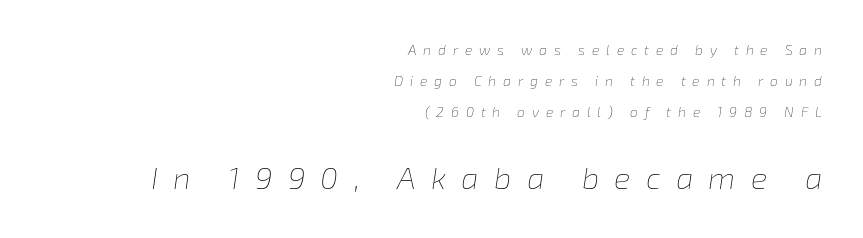
Plain, unruled lines of type. Tall strokes in this sample are angled rather than plumb. The face used here is proportionally spaced, like ordinary book or web type. Characters follow at a spacing far wider than the type designer built in.
